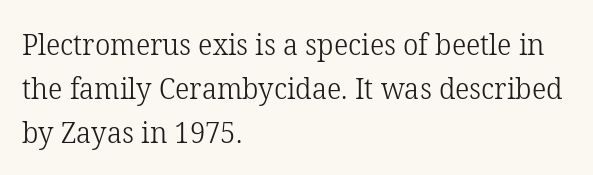
The image shows 30 px light serif type, upright; set left-aligned, normal line spacing (1.47x), normal letter spacing, not underlined; low stroke contrast and a medium x-height.
